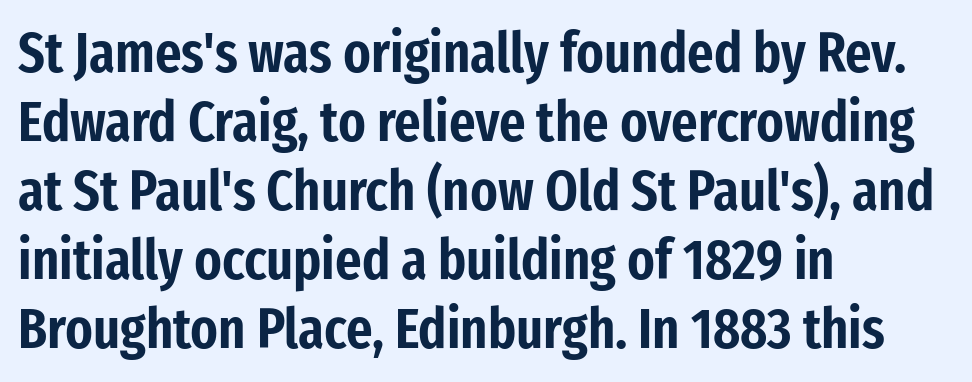
Q: Is the text italic (slanted)? A: No, it is upright.
Q: Is the typeface a serif or a sans-serif typeface? A: Sans-serif.
Q: Is the text underlined? A: No.
Q: How is the paragraph aligned? A: Left-aligned.
Q: Is the spacing between letters normal or unusually wide? A: Normal.
Q: Width (condensed, normal, or wide)? A: Condensed.
Q: Stroke contrast? A: Low.
Q: x-height? A: Medium.
Q: Monospaced? A: No.
